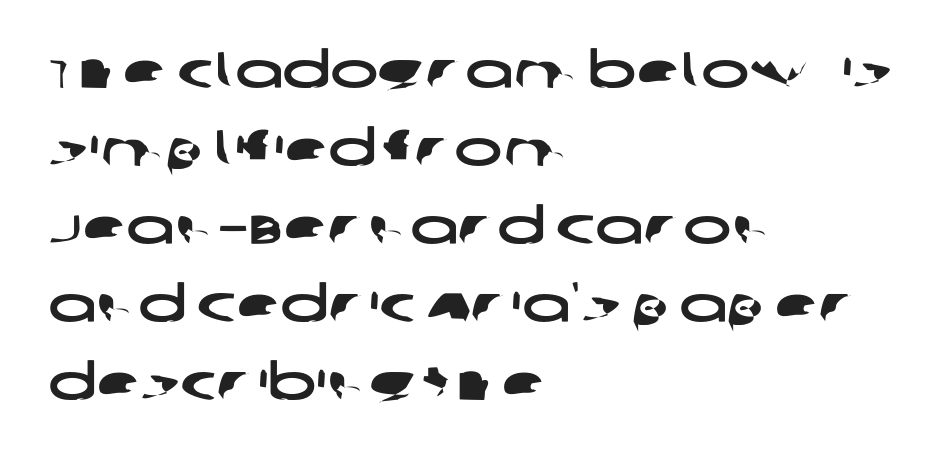
{"serif": "no", "width": "wide", "stroke_contrast": "low", "x_height": "large", "monospaced": "no", "underline": "no", "align": "left", "line_spacing": "normal", "line_spacing_ratio": 1.53, "letter_spacing": "normal", "letter_spacing_em": 0.0, "glyph_px": 51}
